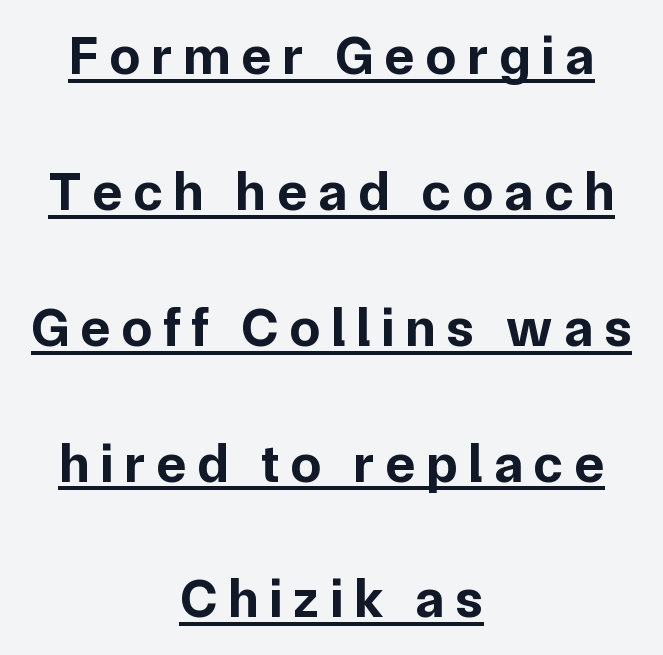
Q: Is the text bold? A: Yes.
Q: Is the text italic (slanted)? A: No, it is upright.
Q: Is the typeface a serif or a sans-serif typeface? A: Sans-serif.
Q: Is the text underlined? A: Yes.
Q: How is the paragraph aligned? A: Centered.
Q: Is the spacing between letters normal or unusually wide? A: Unusually wide.
Q: Is the spacing between lines tight, normal or loose? A: Loose.
Q: Width (condensed, normal, or wide)? A: Normal.
Q: Stroke contrast? A: Low.
Q: x-height? A: Medium.
Q: Monospaced? A: No.
